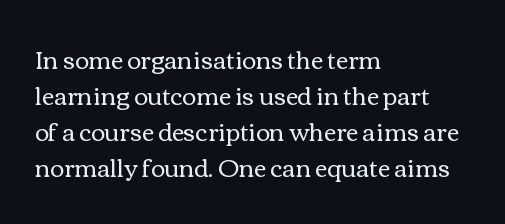
{"italic": "no", "bold": "no", "underline": "no", "align": "left", "line_spacing": "normal", "line_spacing_ratio": 1.5, "letter_spacing": "normal", "letter_spacing_em": 0.0, "glyph_px": 24}
